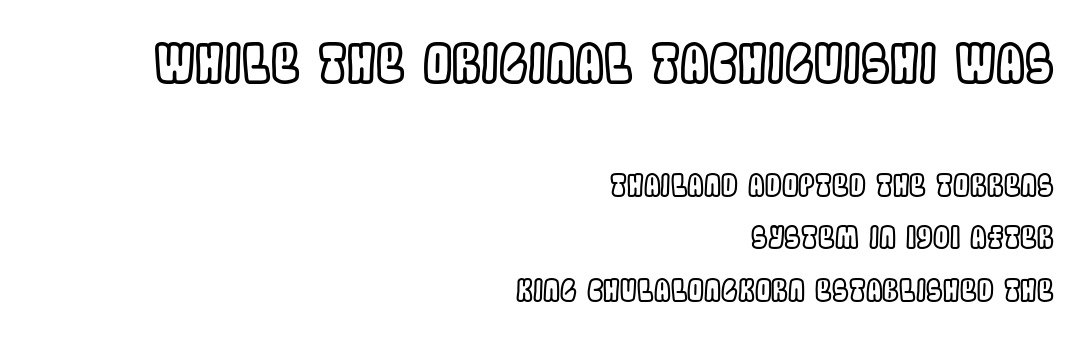
{"italic": "no", "width": "condensed", "x_height": "large", "monospaced": "no", "underline": "no", "align": "right", "line_spacing_ratio": 1.75, "letter_spacing": "normal", "letter_spacing_em": 0.0, "larger_block": "first", "size_ratio": 1.73, "glyph_px": 52}
